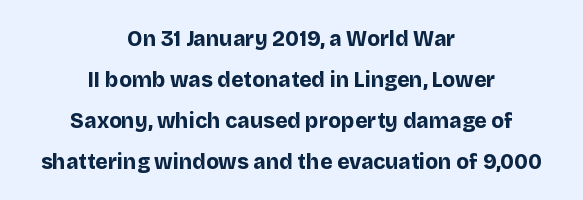
These lines stand farther apart than default settings would place them. The letters sit at their default tracking, neither squeezed nor spread. Do the letters lean? They stand straight. Lines of text with bare space underneath. The rag falls on both sides of this text block equally.
